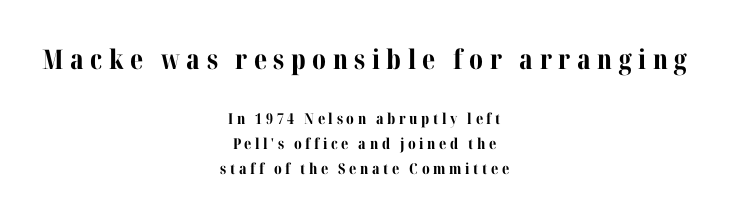
{"italic": "no", "bold": "yes", "underline": "no", "align": "center", "line_spacing": "normal", "line_spacing_ratio": 1.68, "letter_spacing": "wide", "letter_spacing_em": 0.24, "larger_block": "first", "size_ratio": 1.8, "glyph_px": 27}
